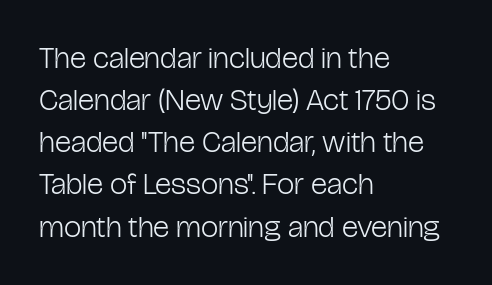
{"serif": "no", "italic": "no", "bold": "no", "weight": "light", "width": "condensed", "stroke_contrast": "low", "x_height": "medium", "monospaced": "no", "underline": "no", "align": "left", "line_spacing": "normal", "line_spacing_ratio": 1.36, "letter_spacing": "normal", "letter_spacing_em": 0.0, "glyph_px": 31}
